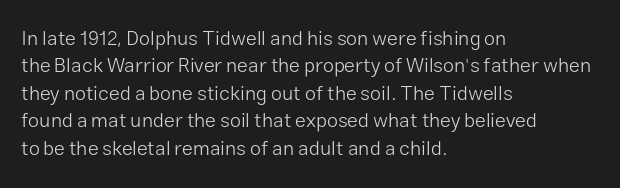
{"italic": "no", "bold": "no", "underline": "no", "align": "left", "line_spacing": "normal", "line_spacing_ratio": 1.37, "letter_spacing": "normal", "letter_spacing_em": 0.0, "glyph_px": 20}
